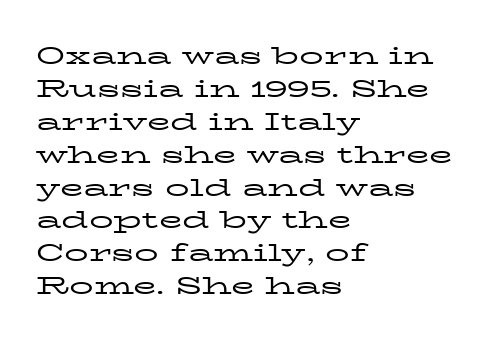
Q: Is the text bold? A: No.
Q: Is the text italic (slanted)? A: No, it is upright.
Q: Is the text underlined? A: No.
Q: How is the paragraph aligned? A: Left-aligned.
Q: Is the spacing between letters normal or unusually wide? A: Normal.
Q: Is the spacing between lines tight, normal or loose? A: Normal.
